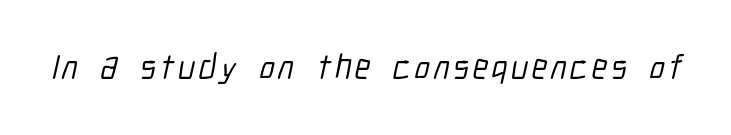
Q: Is the typeface a serif or a sans-serif typeface? A: Sans-serif.
Q: Is the text underlined? A: No.
Q: Width (condensed, normal, or wide)? A: Condensed.
Q: Stroke contrast? A: Low.
Q: x-height? A: Medium.
Q: Monospaced? A: No.
